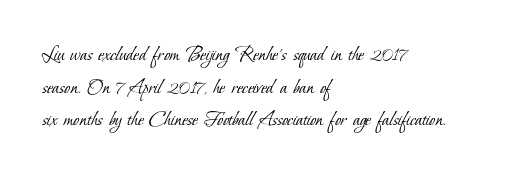
You could call the tracking neutral — neither tight nor loose. Counters stay open thanks to moderate or lighter strokes. Compared with typical paragraphs, the rows here are spaced about the same. Plain, unruled lines of type.
